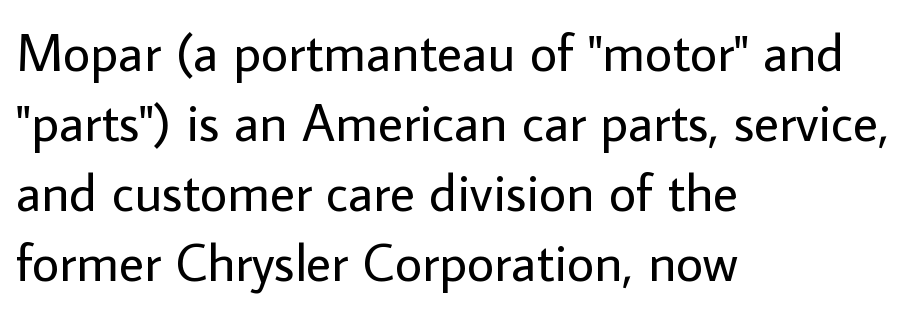
Q: Is the text bold? A: No.
Q: Is the text italic (slanted)? A: No, it is upright.
Q: Is the typeface a serif or a sans-serif typeface? A: Sans-serif.
Q: Is the text underlined? A: No.
Q: How is the paragraph aligned? A: Left-aligned.
Q: Is the spacing between letters normal or unusually wide? A: Normal.
Q: Is the spacing between lines tight, normal or loose? A: Normal.
Q: Width (condensed, normal, or wide)? A: Normal.
Q: Stroke contrast? A: Low.
Q: x-height? A: Medium.
Q: Monospaced? A: No.
